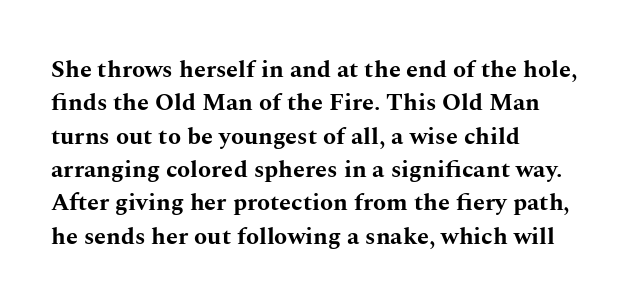
Q: Is the text bold? A: Yes.
Q: Is the text italic (slanted)? A: No, it is upright.
Q: Is the text underlined? A: No.
Q: How is the paragraph aligned? A: Left-aligned.
Q: Is the spacing between letters normal or unusually wide? A: Normal.
Q: Is the spacing between lines tight, normal or loose? A: Normal.
